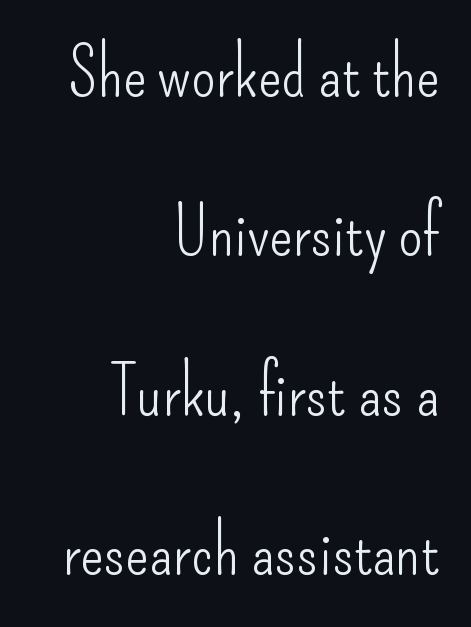
Italic? Not at all — the glyphs are vertical. The line-height multiplier appears high, well above default. Line ends are locked; line starts wander. No extra ink here — the face is not bold.
